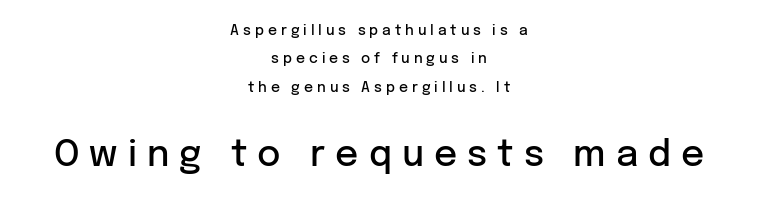
The typography opts for an upright posture over an oblique one. Display-style spreading of the glyphs; the letterfit is very open. The font family rendered here belongs to the sans-serif group. Looks like regular typesetting: each glyph gets only the width it needs. Block two is the big one; block one sits smaller above it. Words float on clear page, feet unadorned.
